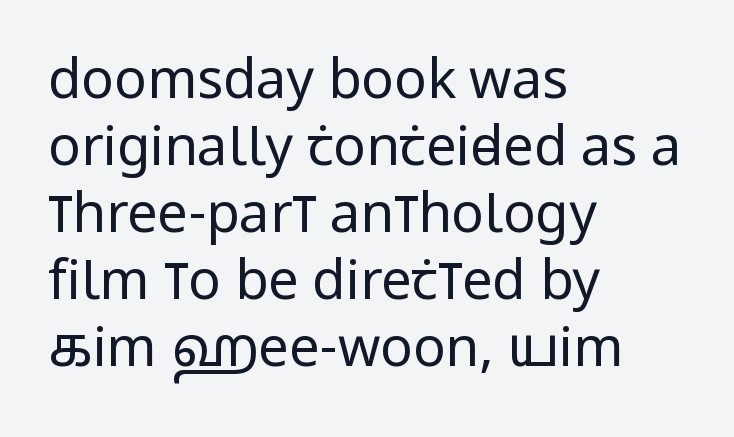
The image shows 54 px regular-weight, condensed sans-serif type, upright; set left-aligned, line spacing 1.24x, normal letter spacing, not underlined; low stroke contrast and a large x-height.
